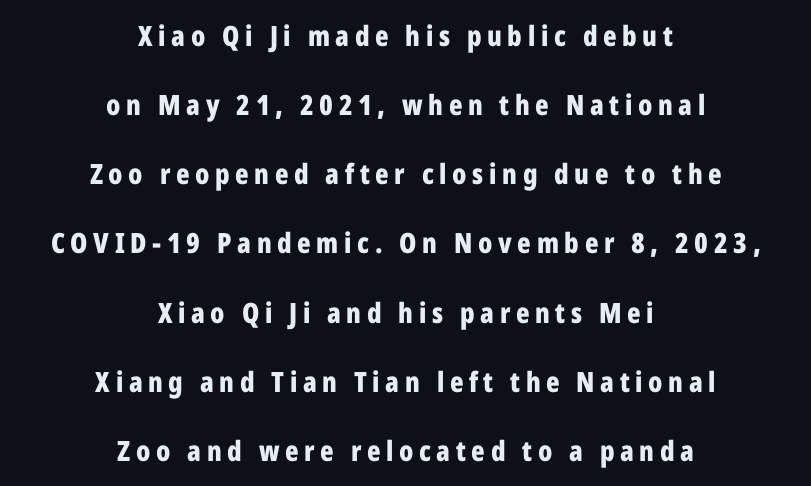
{"serif": "no", "italic": "no", "bold": "yes", "weight": "bold", "width": "condensed", "stroke_contrast": "low", "x_height": "medium", "monospaced": "no", "underline": "no", "align": "center", "line_spacing": "loose", "line_spacing_ratio": 2.47, "letter_spacing": "wide", "letter_spacing_em": 0.2, "glyph_px": 28}
